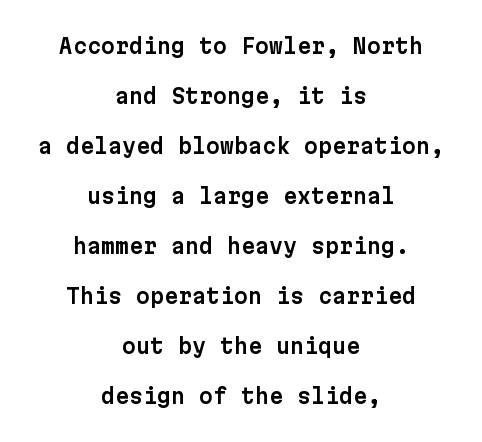
{"italic": "no", "underline": "no", "align": "center", "line_spacing": "loose", "line_spacing_ratio": 2.5, "letter_spacing": "normal", "letter_spacing_em": 0.0, "glyph_px": 20}
